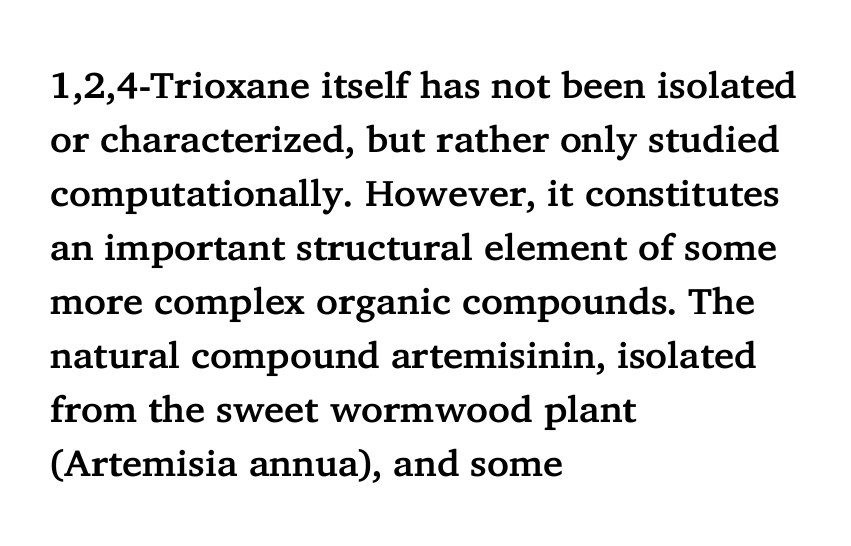
The letterforms sit shoulder to shoulder at normal distance. Layout note: lines flush left. Note: serifs present on the glyphs. If you measured baseline to baseline, you'd find a middling distance. Rule under the text: the space is simply empty.
